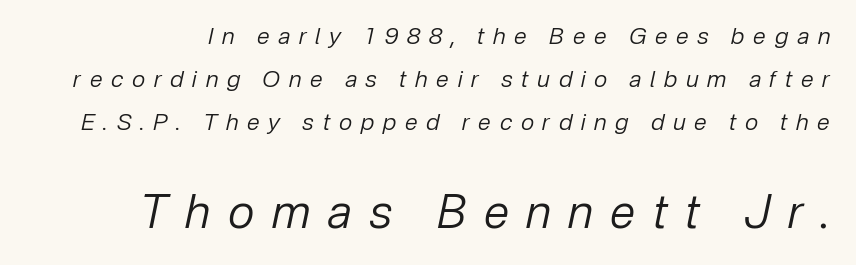
{"italic": "yes", "lean": "right", "slant_degrees": 12, "bold": "no", "weight": "regular", "width": "normal", "stroke_contrast": "low", "x_height": "medium", "monospaced": "no", "underline": "no", "line_spacing_ratio": 1.87, "letter_spacing": "wide", "letter_spacing_em": 0.38, "larger_block": "second", "size_ratio": 2.0, "glyph_px": 46}
